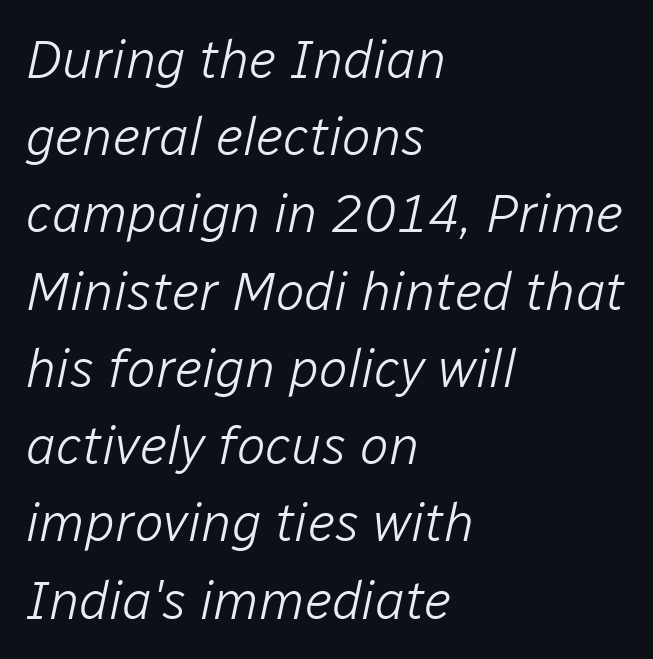
{"italic": "yes", "lean": "right", "slant_degrees": 12, "bold": "no", "weight": "light", "width": "normal", "stroke_contrast": "low", "x_height": "medium", "monospaced": "no", "underline": "no", "align": "left", "line_spacing": "normal", "line_spacing_ratio": 1.43, "letter_spacing": "normal", "letter_spacing_em": 0.0, "glyph_px": 54}
